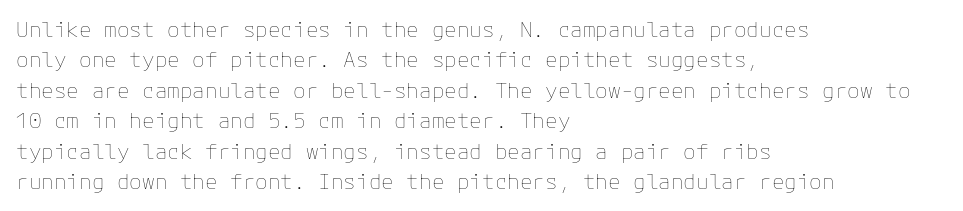
{"italic": "no", "bold": "no", "underline": "no", "align": "left", "line_spacing": "normal", "line_spacing_ratio": 1.45, "letter_spacing": "normal", "letter_spacing_em": 0.0, "glyph_px": 21}
